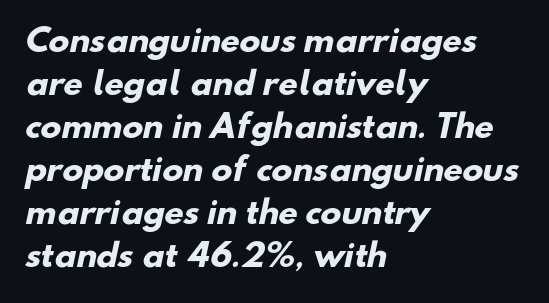
{"serif": "no", "bold": "yes", "weight": "heavy", "width": "normal", "stroke_contrast": "low", "x_height": "small", "monospaced": "no", "underline": "no", "align": "left", "line_spacing": "normal", "line_spacing_ratio": 1.39, "letter_spacing": "normal", "letter_spacing_em": 0.0, "glyph_px": 31}
